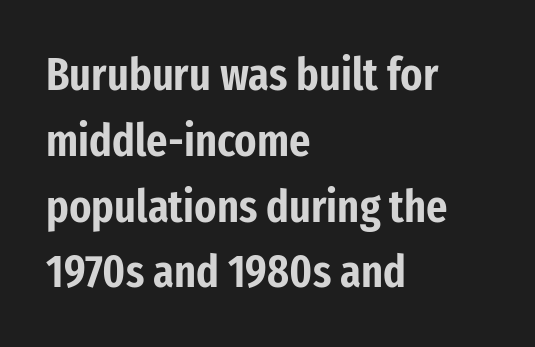
{"serif": "no", "italic": "no", "width": "condensed", "stroke_contrast": "low", "x_height": "medium", "monospaced": "no", "underline": "no", "align": "left", "line_spacing": "normal", "line_spacing_ratio": 1.43, "letter_spacing": "normal", "letter_spacing_em": 0.0, "glyph_px": 46}
